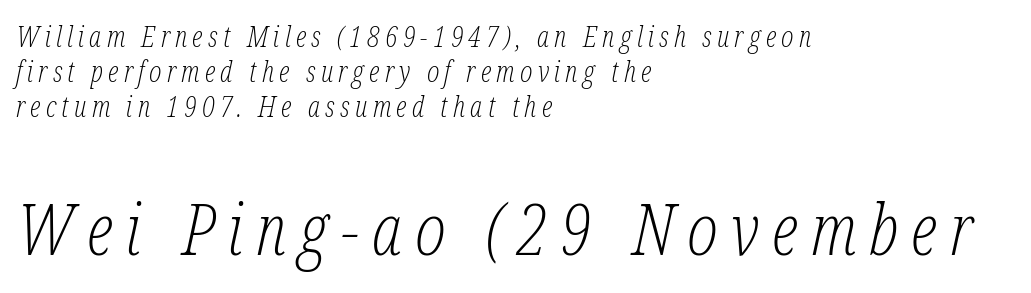
The image shows 72 px light, condensed serif type, italic (leaning right); set left-aligned, line spacing 1.2x, not underlined; the second (bottom) block is 2.48x larger; low stroke contrast and a medium x-height.
